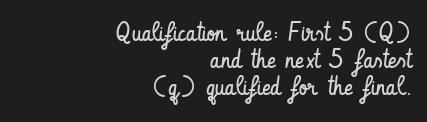
Q: Is the text bold? A: No.
Q: Is the text italic (slanted)? A: No, it is upright.
Q: Is the text underlined? A: No.
Q: How is the paragraph aligned? A: Right-aligned.
Q: Is the spacing between letters normal or unusually wide? A: Normal.
Q: Is the spacing between lines tight, normal or loose? A: Tight.
